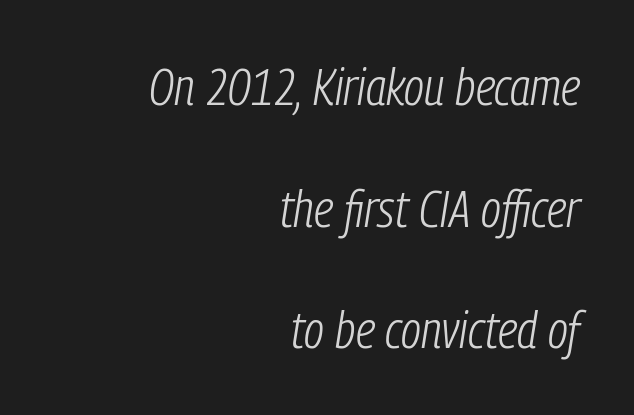
What stands out about the letter spacing? Nothing — it is the standard amount. Do the characters align in a grid? No, the font is proportional. When letters slant like this, we call the style italic. Reading down the block, your eye finds every line finishing at a fixed right position. This sample trades compactness for vertical openness between lines. Weight: regular or lighter.
